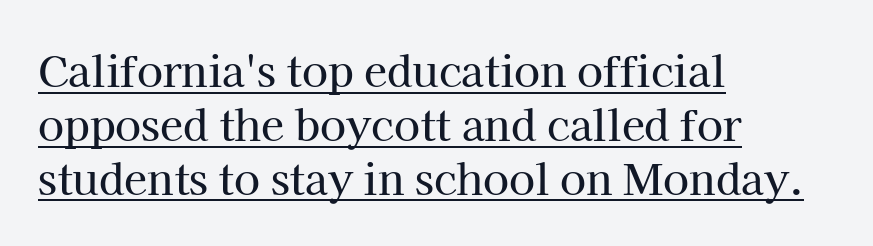
A normal amount of white space separates one row of letters from the next. The passage shown is typed in a proportional face where columns would drift. You can tell it's not italic because the verticals are truly vertical. The passage shown is typeset with a serif family.
